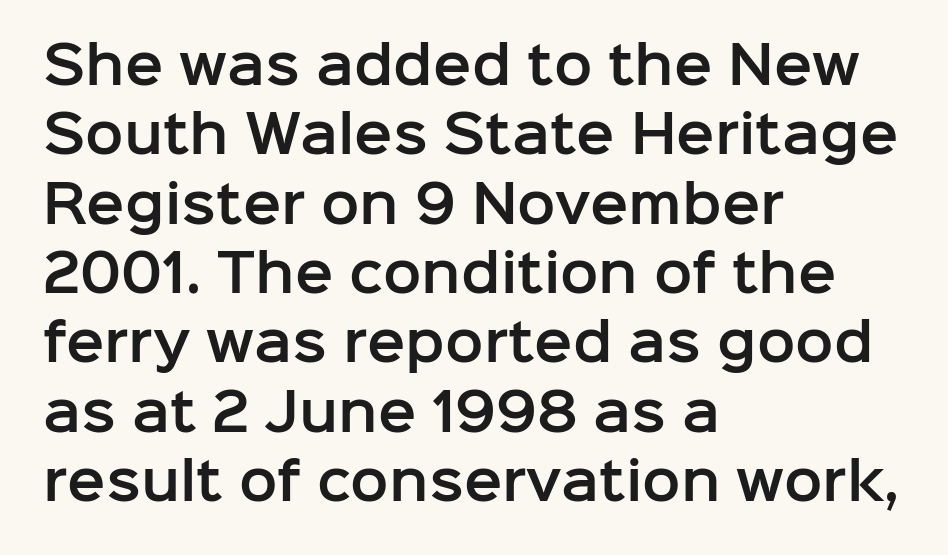
{"serif": "no", "italic": "no", "width": "normal", "stroke_contrast": "low", "x_height": "medium", "monospaced": "no", "underline": "no", "align": "left", "line_spacing": "normal", "line_spacing_ratio": 1.36, "letter_spacing": "normal", "letter_spacing_em": 0.0, "glyph_px": 51}
